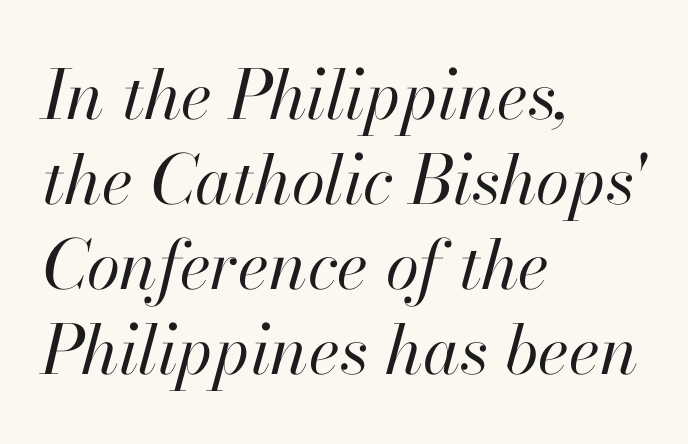
Vertically, the passage feels balanced, rows spaced as you'd expect. Between one letter and the next there's only the usual sliver of space. Descender tails drop into unmarked territory. No chunkiness to these letters — they're not bold.
